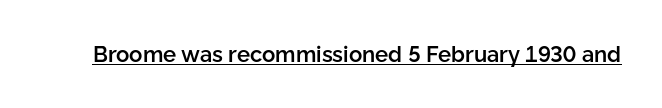
Typesetter's note: demi weight, one step under bold. This sample uses plain, unmodified letter spacing. Honestly, the underline is the first thing you notice here. A typesetter would mark this as roman, not italic.
